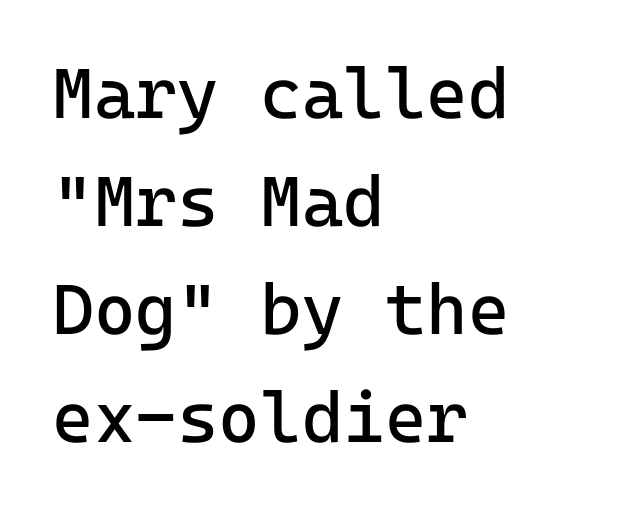
Q: Is the text bold? A: No.
Q: Is the text italic (slanted)? A: No, it is upright.
Q: Is the typeface a serif or a sans-serif typeface? A: Sans-serif.
Q: Is the text underlined? A: No.
Q: How is the paragraph aligned? A: Left-aligned.
Q: Is the spacing between letters normal or unusually wide? A: Normal.
Q: Is the spacing between lines tight, normal or loose? A: Normal.
Q: Width (condensed, normal, or wide)? A: Normal.
Q: Stroke contrast? A: Low.
Q: x-height? A: Medium.
